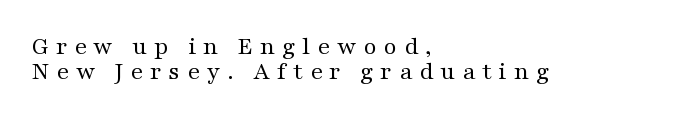
{"italic": "no", "bold": "no", "underline": "no", "align": "left", "line_spacing": "tight", "line_spacing_ratio": 1.02, "letter_spacing": "wide", "letter_spacing_em": 0.28, "glyph_px": 25}
